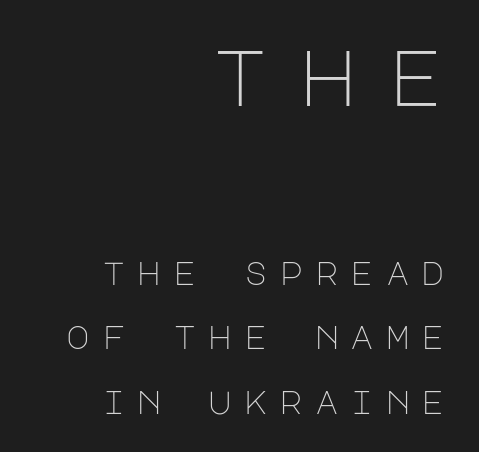
Q: Is the text bold? A: No.
Q: Is the text italic (slanted)? A: No, it is upright.
Q: Is the typeface a serif or a sans-serif typeface? A: Sans-serif.
Q: Is the text underlined? A: No.
Q: How is the paragraph aligned? A: Right-aligned.
Q: Is the spacing between letters normal or unusually wide? A: Unusually wide.
Q: Is the spacing between lines tight, normal or loose? A: Loose.
Q: Which block of text is set in a larger size, the first (top) or the second (bottom)? A: The first (top) one.
Q: Width (condensed, normal, or wide)? A: Normal.
Q: Stroke contrast? A: Low.
Q: x-height? A: Large.
